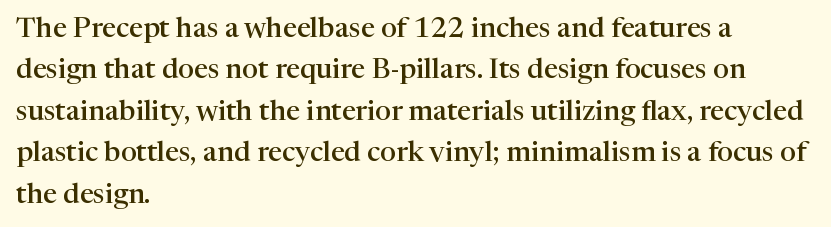
Q: Is the text bold? A: Semi-bold.
Q: Is the text italic (slanted)? A: No, it is upright.
Q: Is the typeface a serif or a sans-serif typeface? A: Serif.
Q: Is the text underlined? A: No.
Q: How is the paragraph aligned? A: Left-aligned.
Q: Is the spacing between letters normal or unusually wide? A: Normal.
Q: Is the spacing between lines tight, normal or loose? A: Normal.
Q: Width (condensed, normal, or wide)? A: Normal.
Q: Stroke contrast? A: High.
Q: x-height? A: Medium.
Q: Monospaced? A: No.
